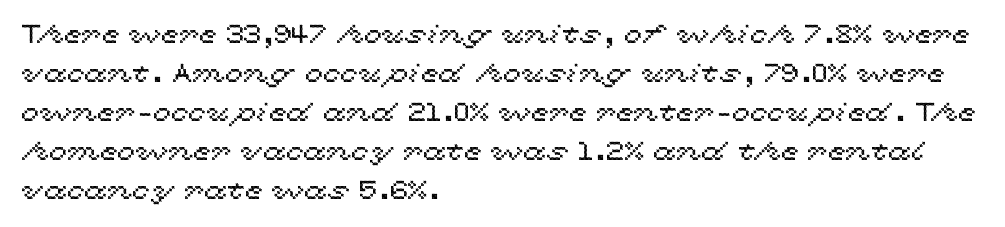
The compositor pushed each line to the left boundary. This sample keeps an unexceptional amount of space between lines. Here the glyphs are tracked normally, forming tight word shapes. Descender tails drop into unmarked territory.
